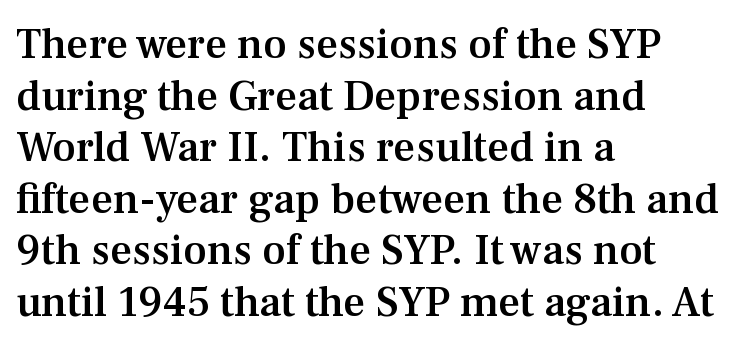
Q: Is the text bold? A: Semi-bold.
Q: Is the text italic (slanted)? A: No, it is upright.
Q: Is the typeface a serif or a sans-serif typeface? A: Serif.
Q: Is the text underlined? A: No.
Q: How is the paragraph aligned? A: Left-aligned.
Q: Is the spacing between letters normal or unusually wide? A: Normal.
Q: Width (condensed, normal, or wide)? A: Normal.
Q: Stroke contrast? A: Medium.
Q: x-height? A: Medium.
Q: Monospaced? A: No.
